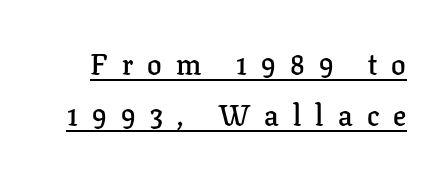
Q: Is the text bold? A: Semi-bold.
Q: Is the text italic (slanted)? A: No, it is upright.
Q: Is the typeface a serif or a sans-serif typeface? A: Serif.
Q: Is the text underlined? A: Yes.
Q: Is the spacing between letters normal or unusually wide? A: Unusually wide.
Q: Width (condensed, normal, or wide)? A: Normal.
Q: Stroke contrast? A: Low.
Q: x-height? A: Medium.
Q: Monospaced? A: No.
